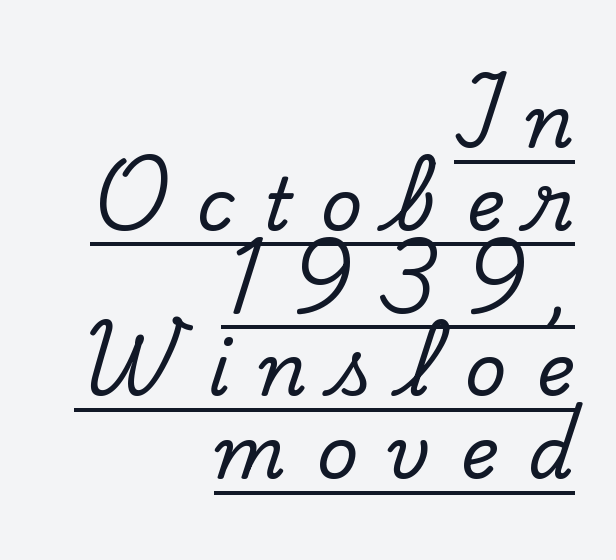
{"serif": "yes", "width": "normal", "stroke_contrast": "low", "x_height": "small", "monospaced": "no", "underline": "yes", "align": "right", "line_spacing": "tight", "line_spacing_ratio": 1.15, "letter_spacing": "wide", "letter_spacing_em": 0.41, "glyph_px": 72}
